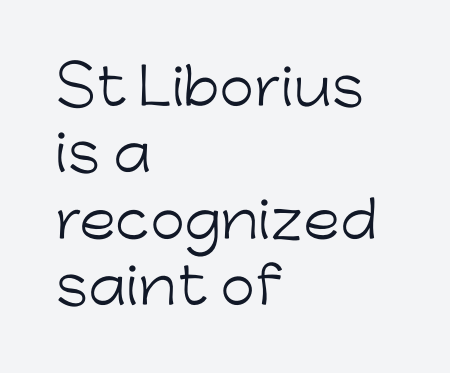
Q: Is the text bold? A: No.
Q: Is the text italic (slanted)? A: No, it is upright.
Q: Is the typeface a serif or a sans-serif typeface? A: Sans-serif.
Q: Is the text underlined? A: No.
Q: How is the paragraph aligned? A: Left-aligned.
Q: Is the spacing between letters normal or unusually wide? A: Normal.
Q: Is the spacing between lines tight, normal or loose? A: Normal.
Q: Width (condensed, normal, or wide)? A: Normal.
Q: Stroke contrast? A: Low.
Q: x-height? A: Medium.
Q: Monospaced? A: No.
